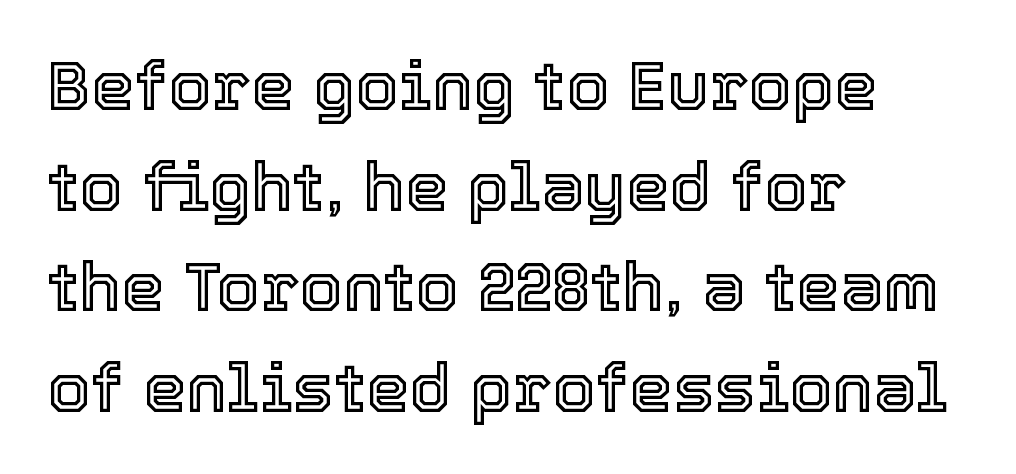
The ragged edge is on the right, which tells us the setting is flush left. The zone under the glyphs is completely vacant. A typesetter would call this leading conventional body-copy spacing. The rendering uses natural spacing where letterforms have individual widths.
